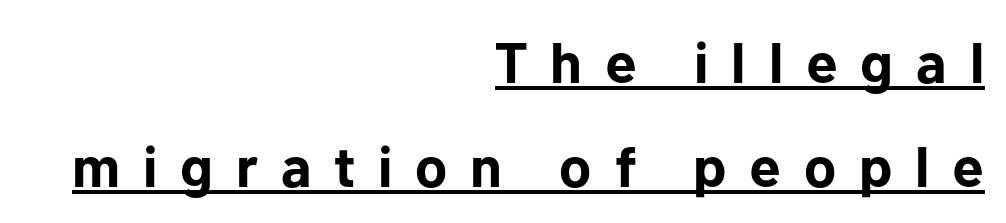
{"serif": "no", "italic": "no", "bold": "yes", "weight": "bold", "width": "normal", "stroke_contrast": "low", "x_height": "medium", "monospaced": "no", "underline": "yes", "align": "right", "line_spacing_ratio": 1.82, "letter_spacing": "wide", "letter_spacing_em": 0.4, "glyph_px": 57}
